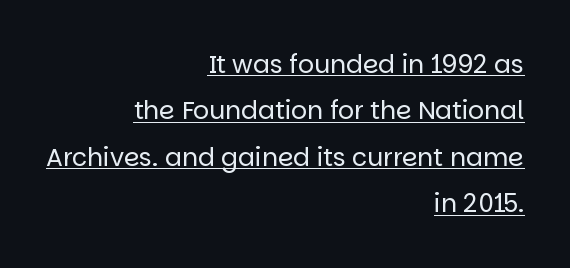
Short and long lines alike share a common ending point at right. Students, note that the glyphs here touch the page at normal intervals. Summary of weight: not heavy and not bold. Does a line run under the words? Yes, clearly.
